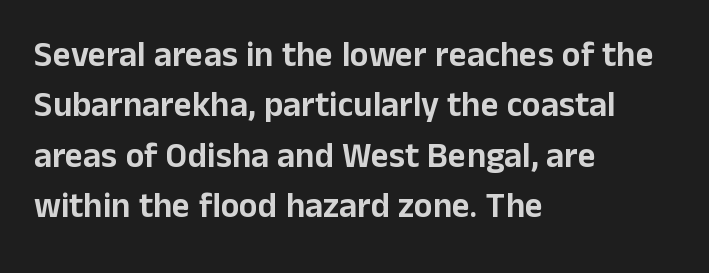
Q: Is the text italic (slanted)? A: No, it is upright.
Q: Is the typeface a serif or a sans-serif typeface? A: Sans-serif.
Q: Is the text underlined? A: No.
Q: How is the paragraph aligned? A: Left-aligned.
Q: Is the spacing between letters normal or unusually wide? A: Normal.
Q: Is the spacing between lines tight, normal or loose? A: Normal.
Q: Width (condensed, normal, or wide)? A: Normal.
Q: Stroke contrast? A: Low.
Q: x-height? A: Medium.
Q: Monospaced? A: No.
